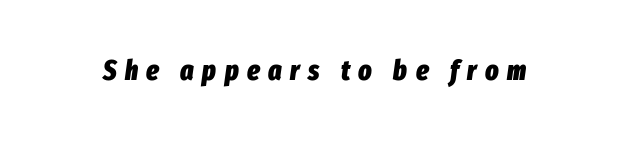
The passage shown is not underscored anywhere. The type is letterspaced generously, with wide tracking. The letters are bold, with thick, heavy strokes. Is this a fixed-width face? No — the glyphs have proportional, varying widths. Does the lettering tilt? It does — this is italic.
